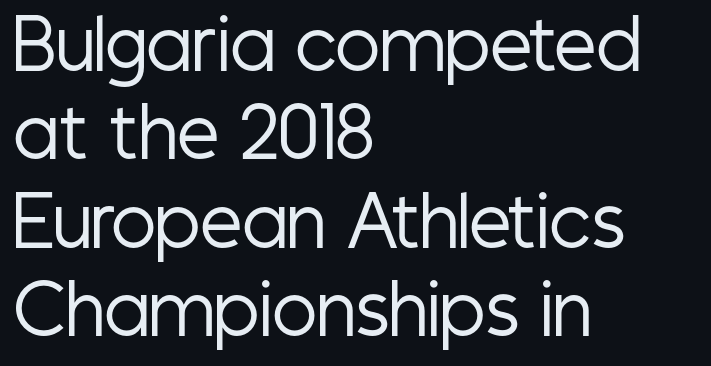
{"serif": "no", "italic": "no", "bold": "no", "weight": "regular", "width": "condensed", "stroke_contrast": "low", "x_height": "medium", "monospaced": "no", "underline": "no", "align": "left", "line_spacing": "normal", "line_spacing_ratio": 1.32, "letter_spacing": "normal", "letter_spacing_em": 0.0, "glyph_px": 67}
